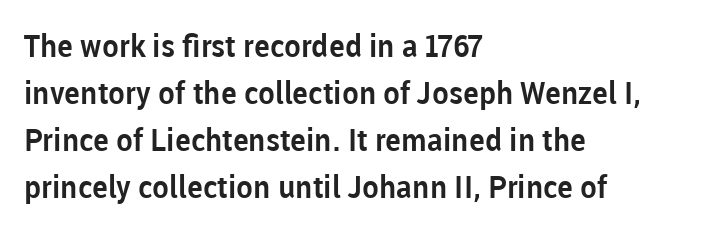
{"serif": "no", "italic": "no", "width": "normal", "stroke_contrast": "low", "x_height": "medium", "monospaced": "no", "underline": "no", "align": "left", "line_spacing": "normal", "line_spacing_ratio": 1.52, "letter_spacing": "normal", "letter_spacing_em": 0.0, "glyph_px": 31}
